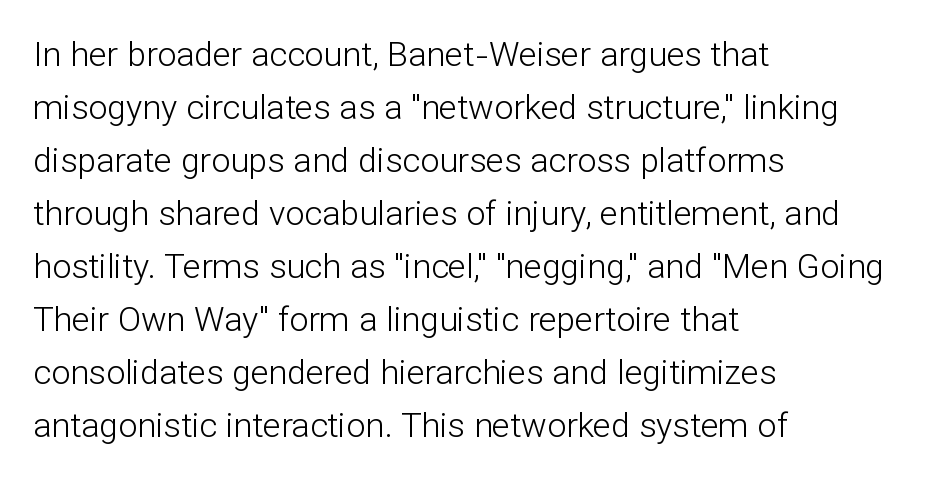
Q: Is the text bold? A: No.
Q: Is the text italic (slanted)? A: No, it is upright.
Q: Is the typeface a serif or a sans-serif typeface? A: Sans-serif.
Q: Is the text underlined? A: No.
Q: How is the paragraph aligned? A: Left-aligned.
Q: Is the spacing between letters normal or unusually wide? A: Normal.
Q: Is the spacing between lines tight, normal or loose? A: Normal.
Q: Width (condensed, normal, or wide)? A: Normal.
Q: Stroke contrast? A: Low.
Q: x-height? A: Medium.
Q: Monospaced? A: No.
